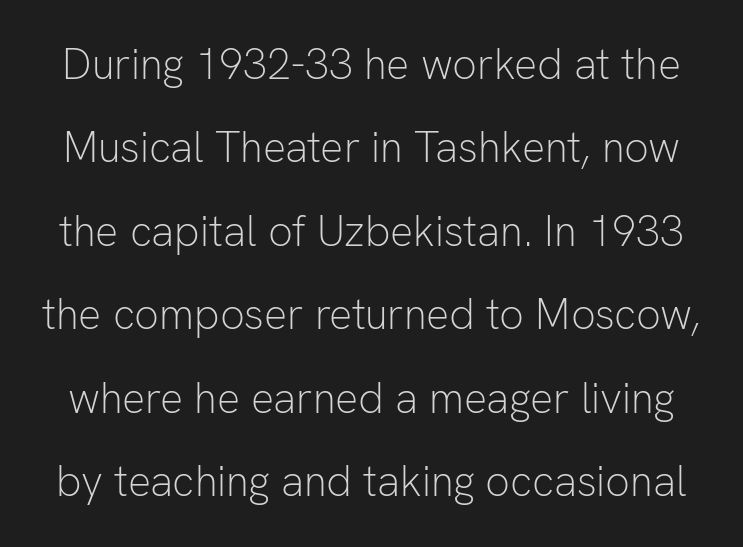
The image shows 43 px light sans-serif type, upright; set loose line spacing (1.94x), normal letter spacing, not underlined; low stroke contrast and a medium x-height.
